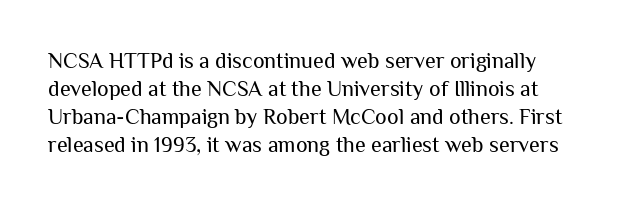
Does the lettering tilt? It doesn't — this is upright. Students, note that the glyphs here touch the page at normal intervals. Bold? No — there's no thickening of the strokes. The foot of each line stays bare and open.
